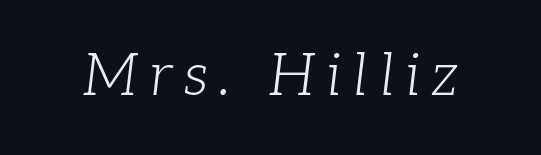
Q: Is the text bold? A: No.
Q: Is the text italic (slanted)? A: Yes, it leans right by about 7 degrees.
Q: Is the typeface a serif or a sans-serif typeface? A: Serif.
Q: Is the text underlined? A: No.
Q: Is the spacing between letters normal or unusually wide? A: Unusually wide.
Q: Width (condensed, normal, or wide)? A: Normal.
Q: Stroke contrast? A: Low.
Q: x-height? A: Medium.
Q: Monospaced? A: No.
